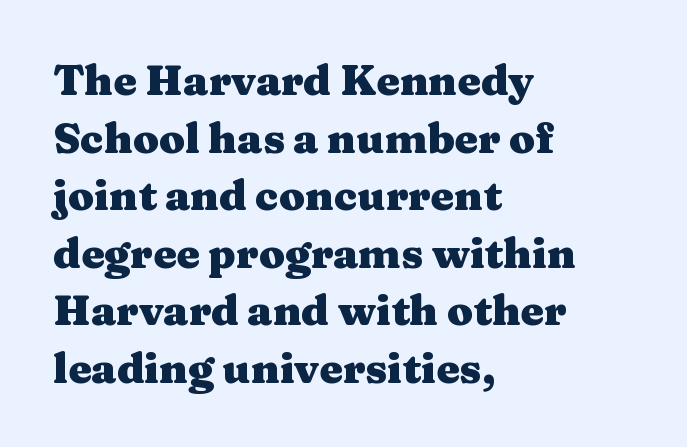
Q: Is the text bold? A: Yes.
Q: Is the text italic (slanted)? A: No, it is upright.
Q: Is the typeface a serif or a sans-serif typeface? A: Serif.
Q: Is the text underlined? A: No.
Q: How is the paragraph aligned? A: Left-aligned.
Q: Is the spacing between letters normal or unusually wide? A: Normal.
Q: Is the spacing between lines tight, normal or loose? A: Normal.
Q: Width (condensed, normal, or wide)? A: Wide.
Q: Stroke contrast? A: Medium.
Q: x-height? A: Medium.
Q: Monospaced? A: No.
